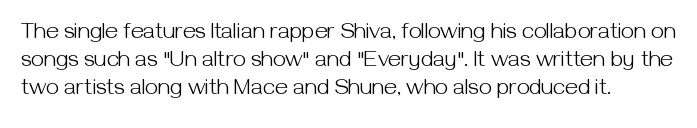
The image shows 23 px text type, upright; set line spacing 1.22x, normal letter spacing, not underlined.
